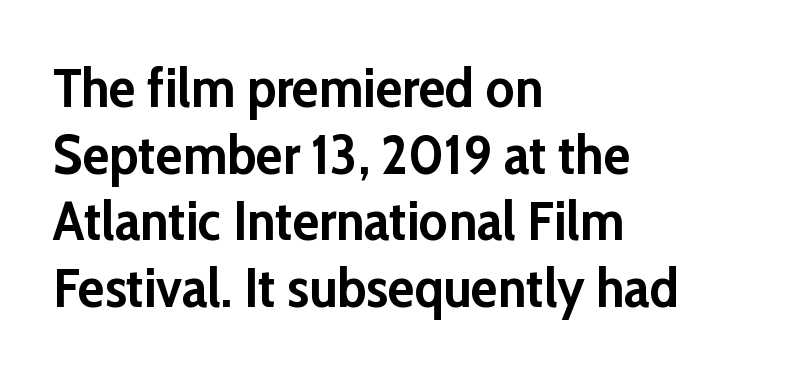
The image shows 55 px semibold sans-serif type, upright; set left-aligned, line spacing 1.21x, normal letter spacing, not underlined; low stroke contrast and a medium x-height.
